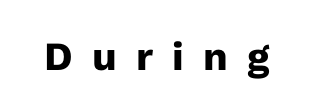
{"serif": "no", "italic": "no", "bold": "yes", "weight": "heavy", "width": "normal", "stroke_contrast": "low", "x_height": "medium", "monospaced": "no", "underline": "no", "letter_spacing": "wide", "letter_spacing_em": 0.48, "glyph_px": 40}
